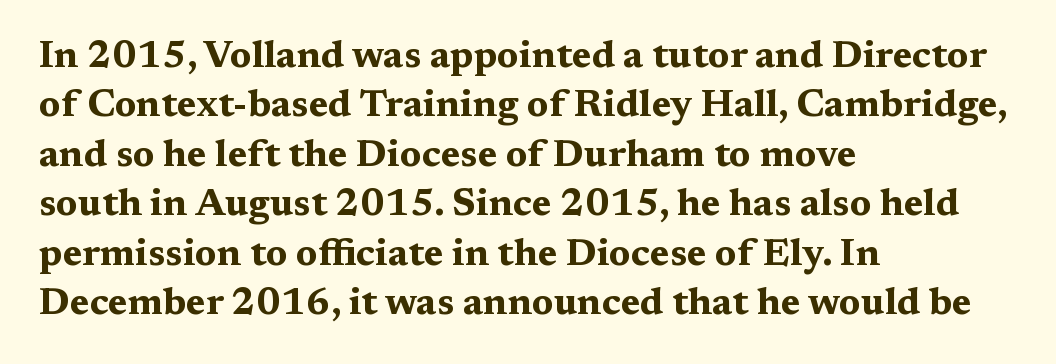
{"serif": "yes", "italic": "no", "bold": "yes", "weight": "bold", "width": "wide", "stroke_contrast": "medium", "x_height": "medium", "monospaced": "no", "underline": "no", "align": "left", "line_spacing": "normal", "line_spacing_ratio": 1.3, "letter_spacing": "normal", "letter_spacing_em": 0.0, "glyph_px": 38}
